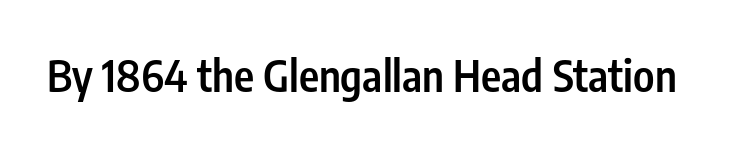
{"serif": "no", "italic": "no", "bold": "semi", "weight": "semibold", "width": "condensed", "stroke_contrast": "low", "x_height": "medium", "monospaced": "no", "underline": "no", "letter_spacing": "normal", "letter_spacing_em": 0.0, "glyph_px": 43}
